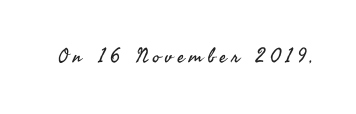
Rule under the text: the space is simply empty. This is not heavy type; no bold has been used. Tracking value appears strongly positive — letters spread wide.
